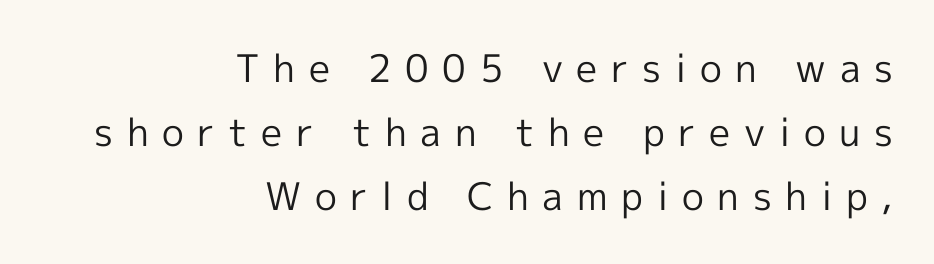
{"serif": "no", "italic": "no", "bold": "no", "weight": "regular", "width": "normal", "x_height": "medium", "monospaced": "no", "underline": "no", "align": "right", "line_spacing": "normal", "line_spacing_ratio": 1.68, "letter_spacing": "wide", "letter_spacing_em": 0.36, "glyph_px": 38}
